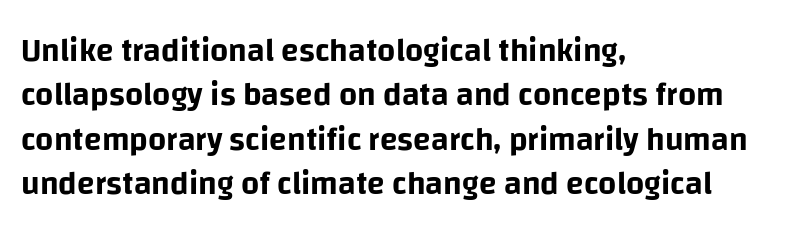
{"serif": "no", "italic": "no", "width": "normal", "stroke_contrast": "low", "x_height": "large", "monospaced": "no", "underline": "no", "align": "left", "line_spacing": "normal", "line_spacing_ratio": 1.39, "letter_spacing": "normal", "letter_spacing_em": 0.0, "glyph_px": 32}
